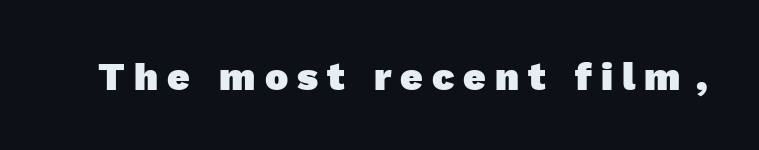
The image shows 39 px heavy sans-serif type; set unusually wide letter spacing (+0.23 em), not underlined; a medium x-height.
